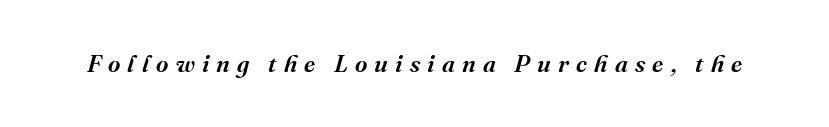
Q: Is the text bold? A: Semi-bold.
Q: Is the text italic (slanted)? A: Yes, it leans right by about 16 degrees.
Q: Is the text underlined? A: No.
Q: Is the spacing between letters normal or unusually wide? A: Unusually wide.
